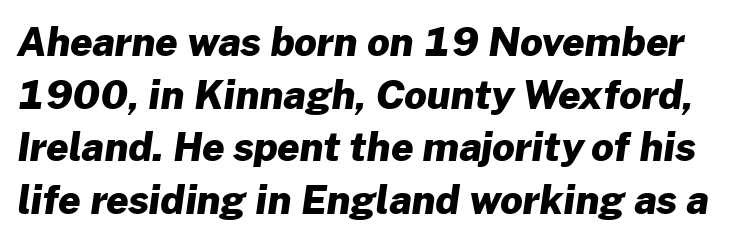
The image shows 39 px heavy sans-serif type; set normal line spacing (1.35x), normal letter spacing, not underlined; low stroke contrast and a medium x-height.
